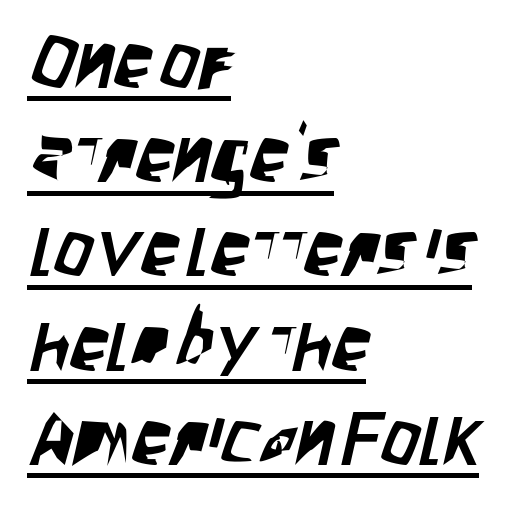
Are there feet on the stems? There aren't — it's a sans. No extra tracking has been applied to these lines. This sample has the flowing, uneven cadence of proportional lettering. A continuous stroke trails under the words, as in a hyperlink. This rendering uses left alignment, leaving the right contour irregular.
